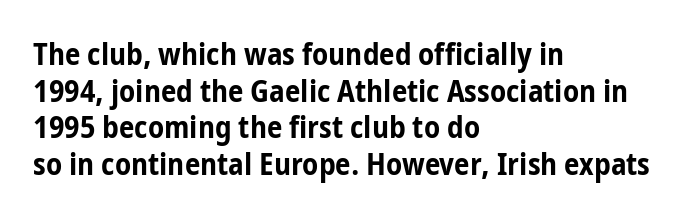
The image shows 31 px bold, condensed sans-serif type, upright; set left-aligned, line spacing 1.18x, normal letter spacing, not underlined; low stroke contrast and a medium x-height.
